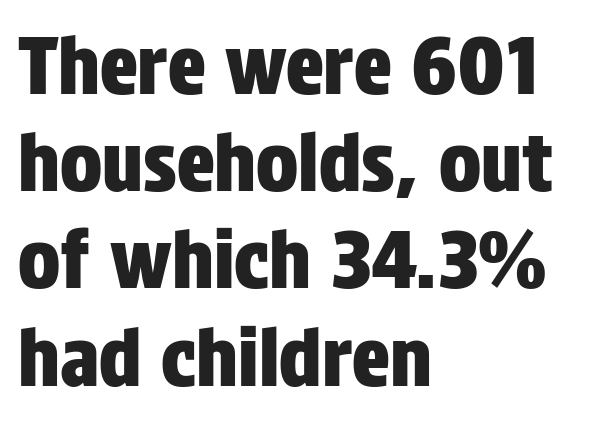
The image shows 79 px condensed sans-serif type, upright; set left-aligned, line spacing 1.23x, normal letter spacing, not underlined; low stroke contrast and a large x-height.
